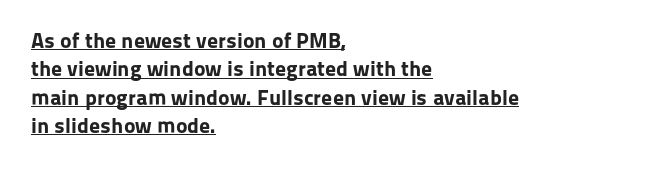
A rule runs beneath these lines of type. The paragraph has a hard left edge and a soft right edge. Inter-character spacing is left at the font's built-in metrics. Regular leading. The letters stand straight up with perfectly vertical stems.
